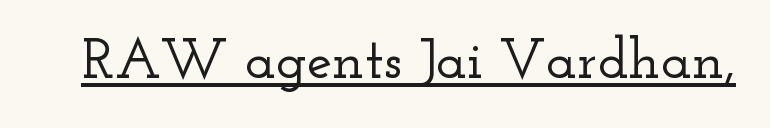
{"serif": "yes", "italic": "no", "width": "wide", "stroke_contrast": "low", "x_height": "small", "monospaced": "no", "underline": "yes", "letter_spacing": "normal", "letter_spacing_em": 0.0, "glyph_px": 57}
